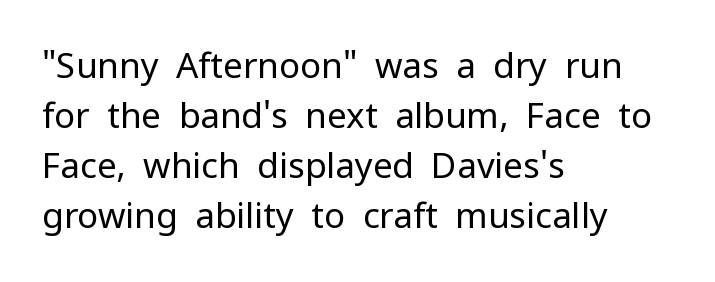
The image shows 35 px regular-weight sans-serif type, upright; set left-aligned, normal line spacing (1.43x), normal letter spacing, not underlined; low stroke contrast and a medium x-height.
